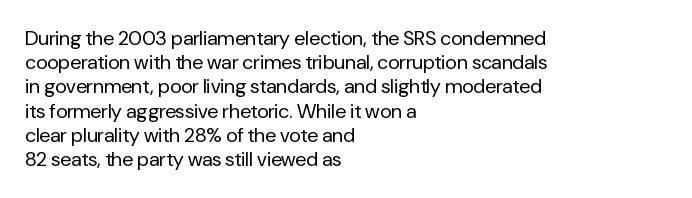
Q: Is the text bold? A: No.
Q: Is the text italic (slanted)? A: No, it is upright.
Q: Is the text underlined? A: No.
Q: How is the paragraph aligned? A: Left-aligned.
Q: Is the spacing between letters normal or unusually wide? A: Normal.
